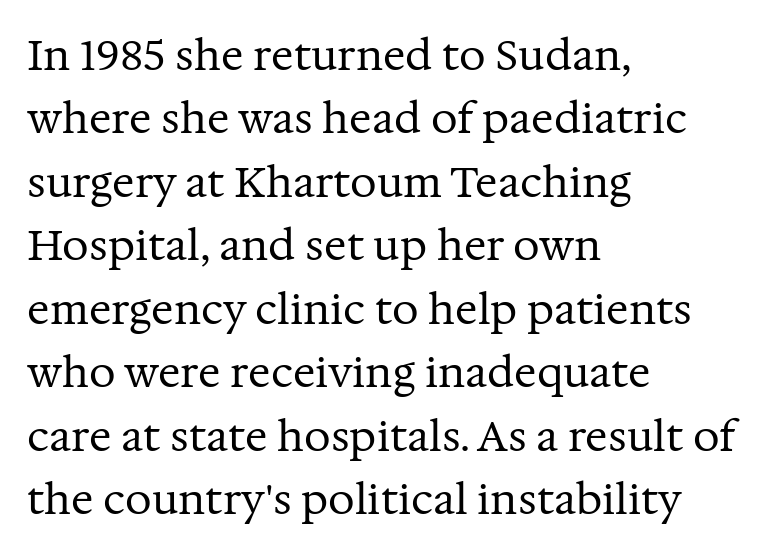
{"serif": "yes", "italic": "no", "bold": "no", "weight": "regular", "width": "normal", "stroke_contrast": "medium", "x_height": "medium", "monospaced": "no", "underline": "no", "align": "left", "line_spacing": "normal", "line_spacing_ratio": 1.51, "letter_spacing": "normal", "letter_spacing_em": 0.0, "glyph_px": 42}
